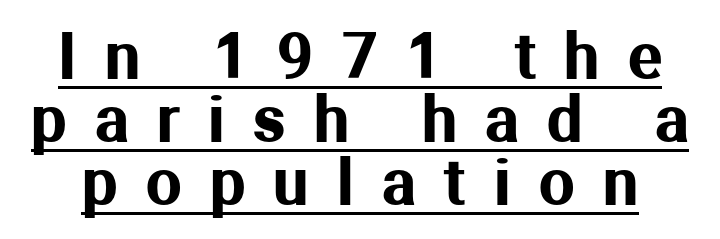
The image shows 63 px sans-serif type, upright; set tight line spacing (1.0x), unusually wide letter spacing (+0.45 em), underlined; medium stroke contrast and a medium x-height.
